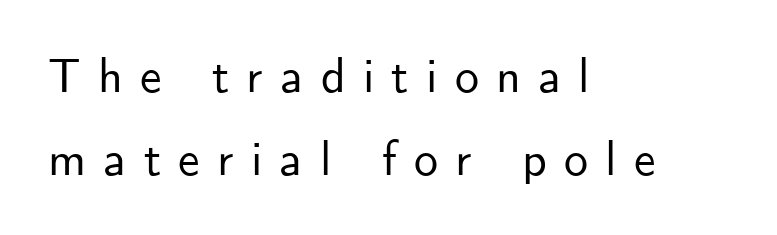
{"serif": "no", "italic": "no", "width": "normal", "stroke_contrast": "low", "x_height": "small", "monospaced": "no", "underline": "no", "align": "left", "line_spacing_ratio": 1.72, "letter_spacing": "wide", "letter_spacing_em": 0.36, "glyph_px": 48}
